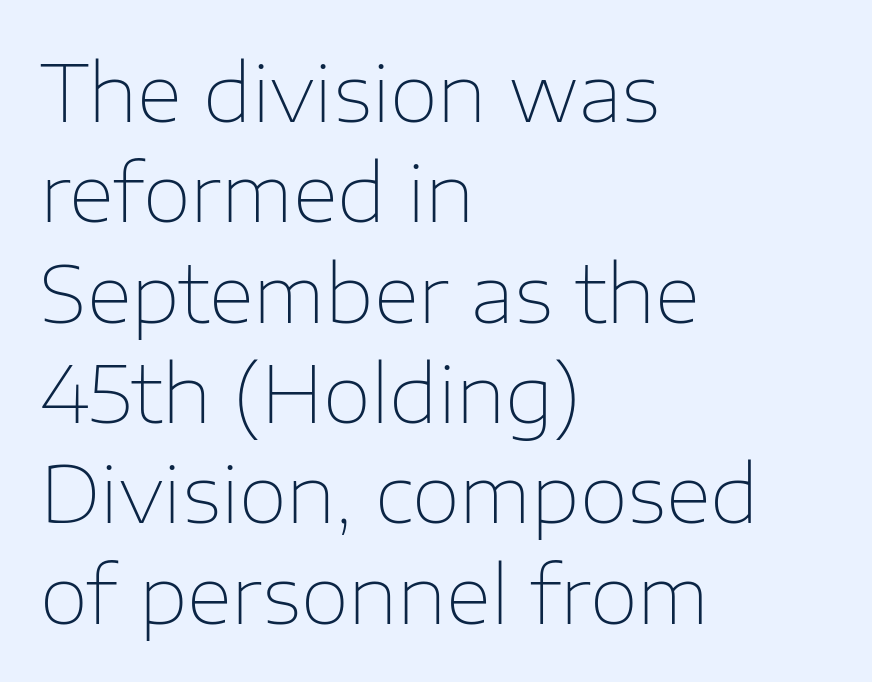
Stems and bowls with no extra thickness — not bold. If you measured baseline to baseline, you'd find a middling distance. The compositor pushed each line to the left boundary. Italic: no, the glyphs are upright roman. Check the space under the baseline: it is left empty.
